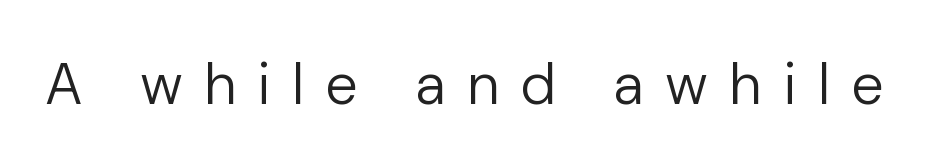
Q: Is the text bold? A: No.
Q: Is the text italic (slanted)? A: No, it is upright.
Q: Is the typeface a serif or a sans-serif typeface? A: Sans-serif.
Q: Is the text underlined? A: No.
Q: Is the spacing between letters normal or unusually wide? A: Unusually wide.
Q: Width (condensed, normal, or wide)? A: Normal.
Q: Stroke contrast? A: Low.
Q: x-height? A: Medium.
Q: Monospaced? A: No.
